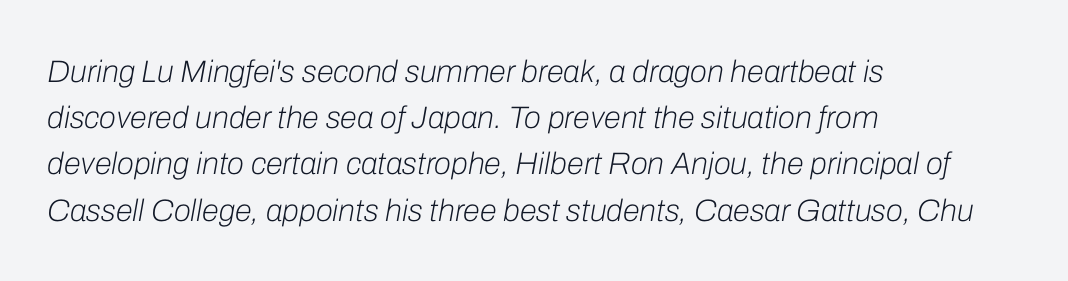
The image shows 31 px light type, italic (leaning right); set left-aligned, normal line spacing (1.49x), normal letter spacing, not underlined; low stroke contrast and a medium x-height.
